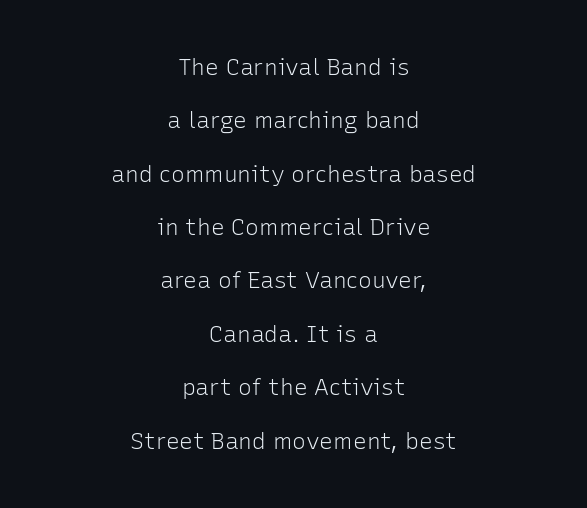
The image shows 23 px text type, upright; set centered, loose line spacing (2.32x), normal letter spacing, not underlined.
